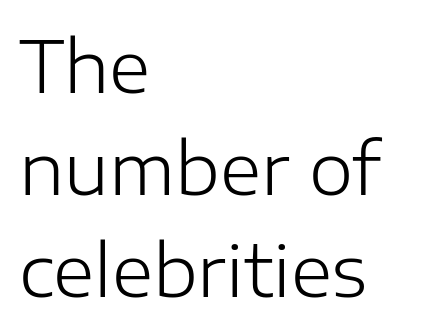
{"serif": "no", "italic": "no", "bold": "no", "weight": "light", "width": "normal", "stroke_contrast": "low", "x_height": "medium", "monospaced": "no", "underline": "no", "align": "left", "line_spacing": "normal", "line_spacing_ratio": 1.44, "letter_spacing": "normal", "letter_spacing_em": 0.0, "glyph_px": 71}
